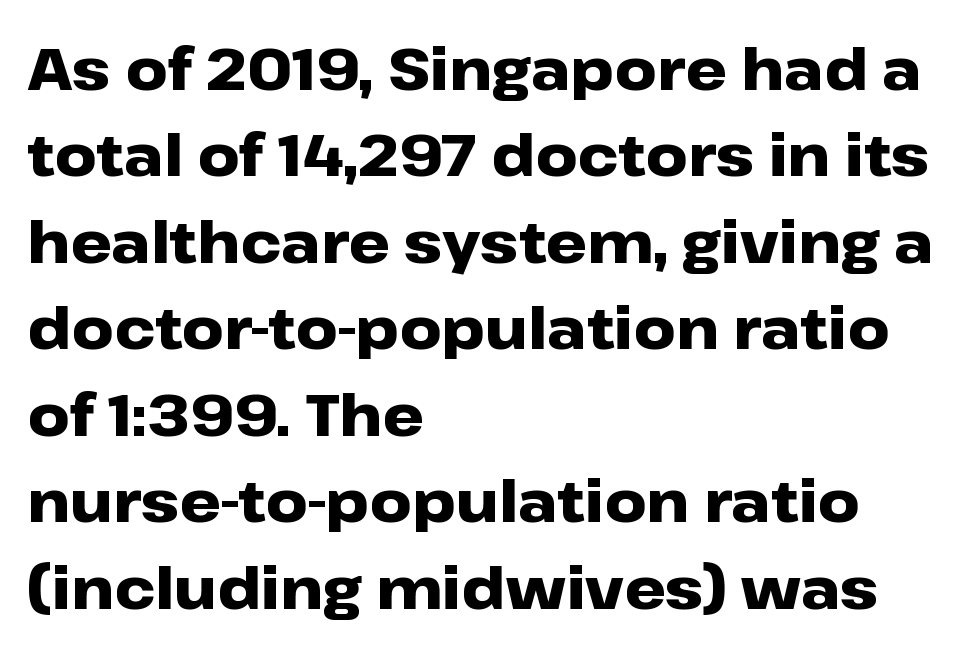
{"serif": "no", "italic": "no", "bold": "yes", "weight": "heavy", "width": "wide", "stroke_contrast": "low", "x_height": "medium", "monospaced": "no", "underline": "no", "align": "left", "line_spacing": "normal", "line_spacing_ratio": 1.49, "letter_spacing": "normal", "letter_spacing_em": 0.0, "glyph_px": 58}
